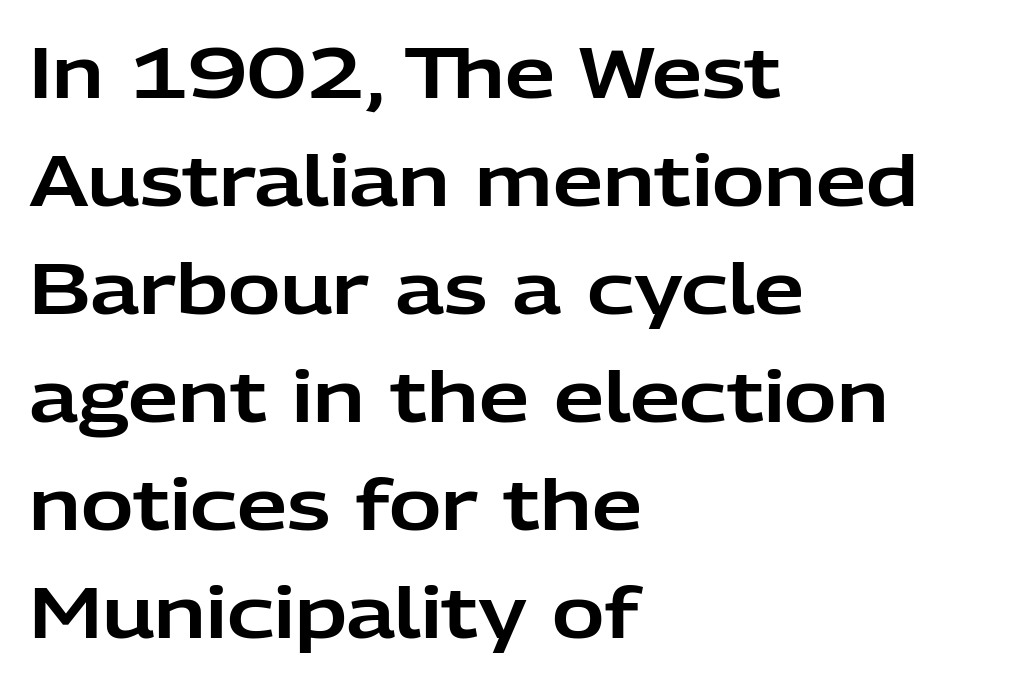
The image shows 71 px sans-serif type, upright; set left-aligned, normal line spacing (1.52x), normal letter spacing, not underlined; low stroke contrast and a medium x-height.
